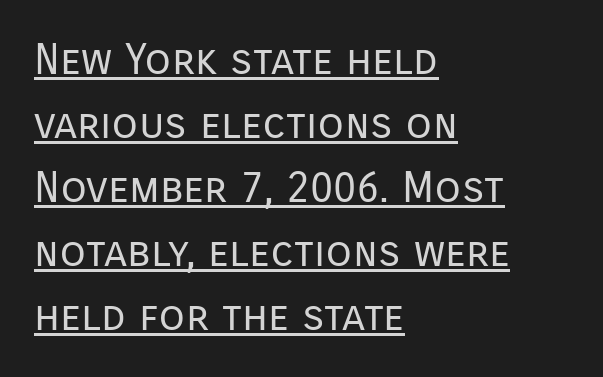
{"serif": "no", "italic": "no", "bold": "no", "weight": "regular", "width": "normal", "stroke_contrast": "low", "x_height": "medium", "monospaced": "no", "underline": "yes", "align": "left", "line_spacing": "normal", "line_spacing_ratio": 1.49, "letter_spacing": "normal", "letter_spacing_em": 0.0, "glyph_px": 43}
